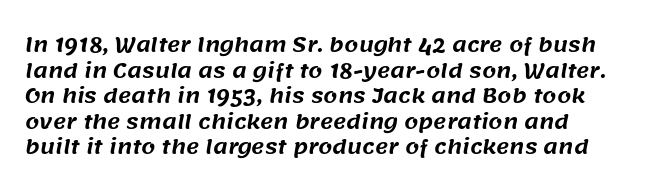
The image shows 20 px text type; set normal line spacing (1.28x), normal letter spacing, not underlined.
